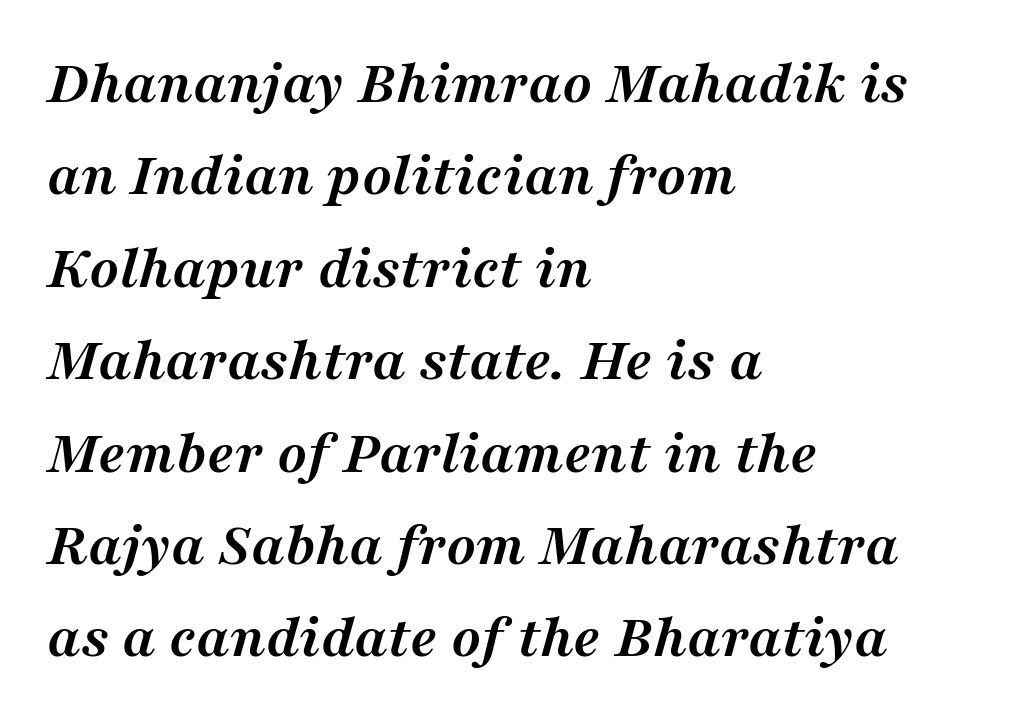
The image shows 62 px semibold serif type, italic (leaning right); set left-aligned, normal line spacing (1.49x), normal letter spacing, not underlined; medium stroke contrast and a medium x-height.
